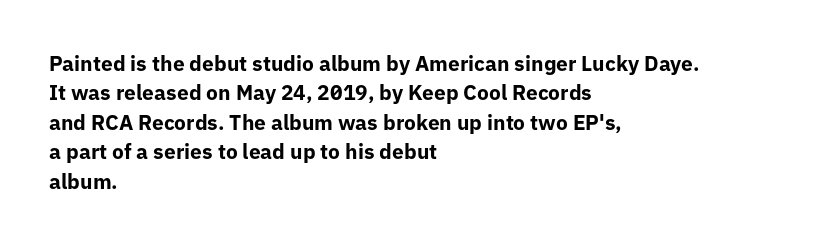
The image shows 21 px bold type, upright; set left-aligned, normal line spacing (1.4x), normal letter spacing, not underlined.
